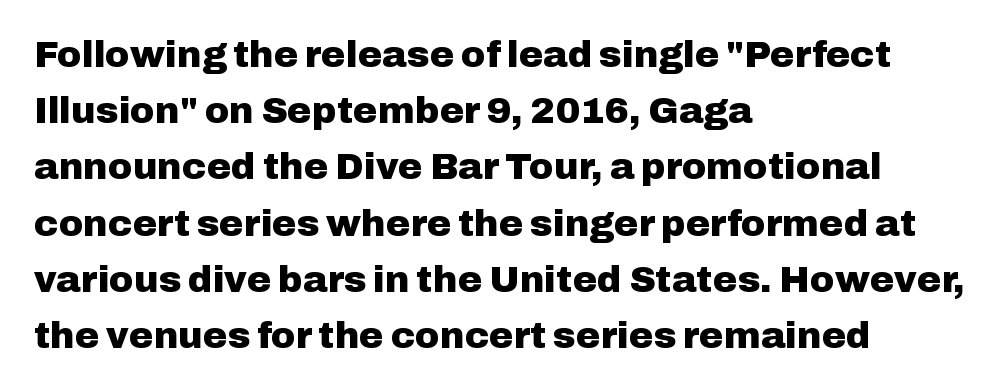
{"serif": "no", "italic": "no", "bold": "yes", "weight": "heavy", "width": "normal", "stroke_contrast": "low", "x_height": "medium", "monospaced": "no", "underline": "no", "align": "left", "line_spacing": "normal", "line_spacing_ratio": 1.52, "letter_spacing": "normal", "letter_spacing_em": 0.0, "glyph_px": 37}
